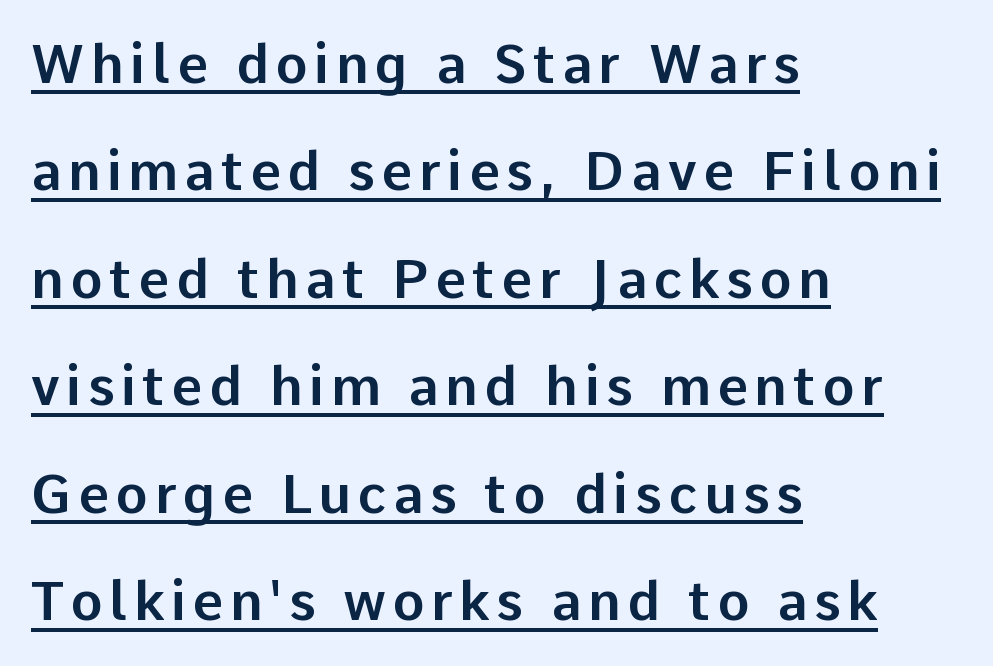
Q: Is the text italic (slanted)? A: No, it is upright.
Q: Is the typeface a serif or a sans-serif typeface? A: Sans-serif.
Q: Is the text underlined? A: Yes.
Q: How is the paragraph aligned? A: Left-aligned.
Q: Is the spacing between lines tight, normal or loose? A: Loose.
Q: Width (condensed, normal, or wide)? A: Normal.
Q: Stroke contrast? A: Low.
Q: x-height? A: Medium.
Q: Monospaced? A: No.
